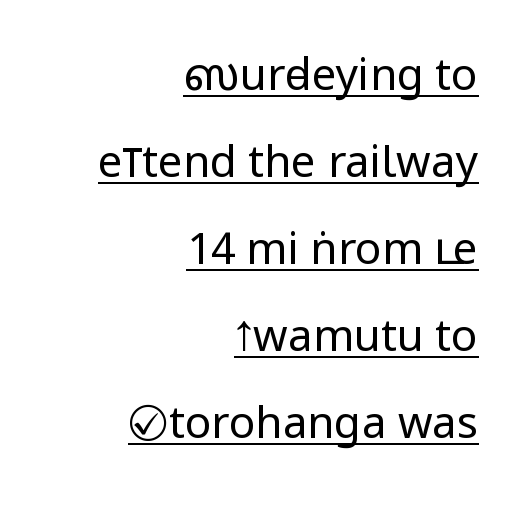
Q: Is the text bold? A: No.
Q: Is the text italic (slanted)? A: No, it is upright.
Q: Is the typeface a serif or a sans-serif typeface? A: Sans-serif.
Q: Is the text underlined? A: Yes.
Q: How is the paragraph aligned? A: Right-aligned.
Q: Is the spacing between letters normal or unusually wide? A: Normal.
Q: Is the spacing between lines tight, normal or loose? A: Loose.
Q: Width (condensed, normal, or wide)? A: Condensed.
Q: Stroke contrast? A: Low.
